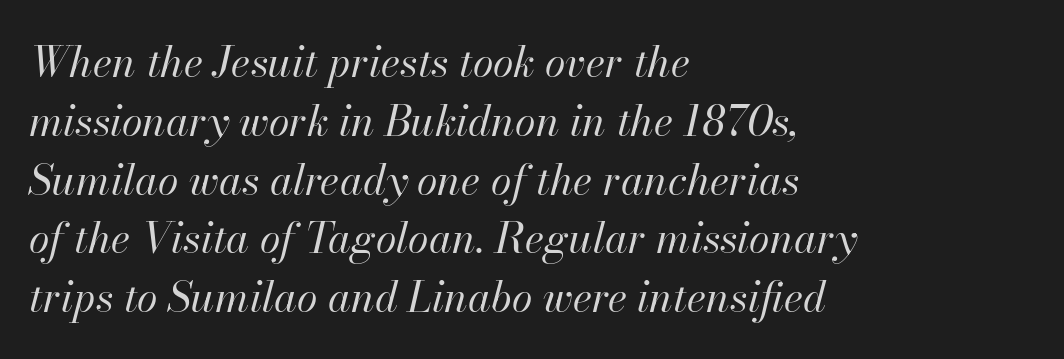
Q: Is the text bold? A: No.
Q: Is the text italic (slanted)? A: Yes, it leans right by about 13 degrees.
Q: Is the text underlined? A: No.
Q: How is the paragraph aligned? A: Left-aligned.
Q: Is the spacing between letters normal or unusually wide? A: Normal.
Q: Is the spacing between lines tight, normal or loose? A: Normal.
Q: Width (condensed, normal, or wide)? A: Normal.
Q: Stroke contrast? A: High.
Q: x-height? A: Small.
Q: Monospaced? A: No.
